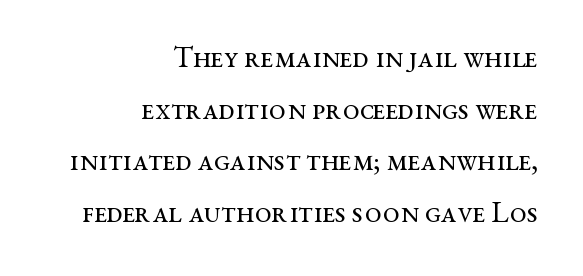
The image shows 30 px regular-weight, wide serif type, upright; set right-aligned, line spacing 1.72x, normal letter spacing, not underlined; medium stroke contrast and a medium x-height.
